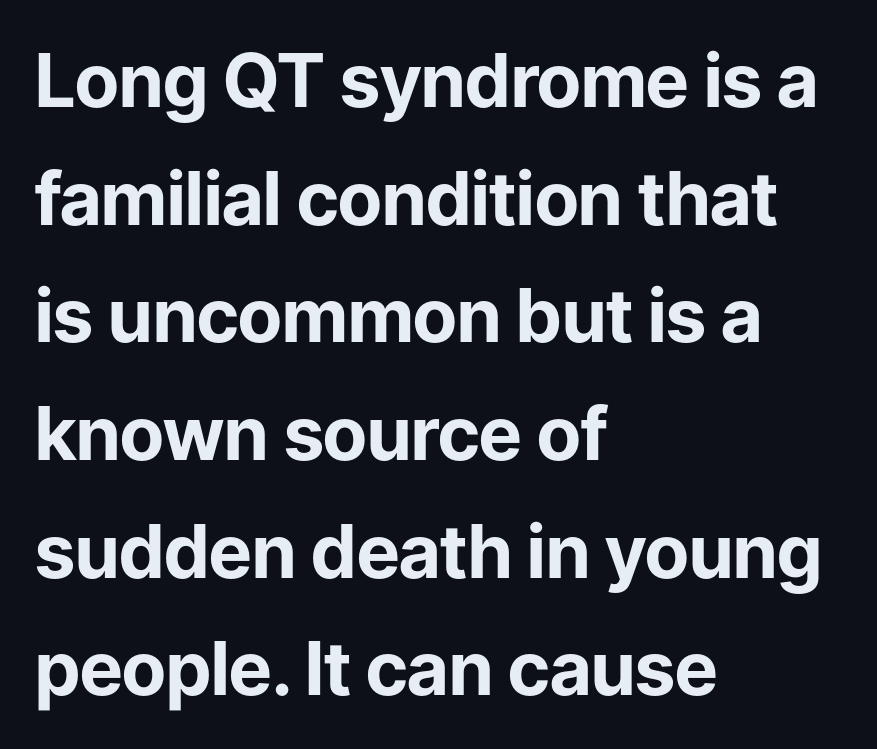
{"serif": "no", "italic": "no", "bold": "yes", "weight": "bold", "width": "normal", "stroke_contrast": "low", "x_height": "medium", "monospaced": "no", "underline": "no", "align": "left", "line_spacing": "normal", "line_spacing_ratio": 1.59, "letter_spacing": "normal", "letter_spacing_em": 0.0, "glyph_px": 74}
